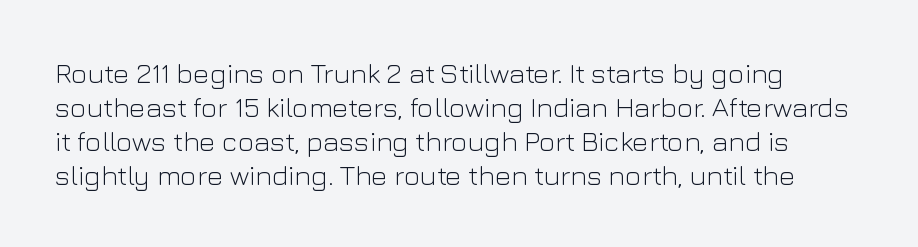
The image shows 28 px light sans-serif type, upright; set line spacing 1.21x, normal letter spacing, not underlined; low stroke contrast and a medium x-height.
